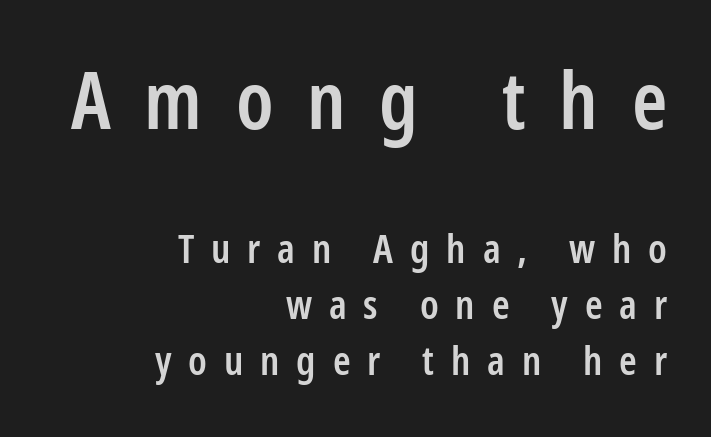
Words appear elongated and porous because spacing is wide. What kind of face is this? One without serifs — a sans. Unmarked baselines from the first word to the last. A roman cut, with each character standing at attention. Look at the stroke-to-counter ratio: somewhat heavy, a semibold. Reading down the column, the eye jumps a familiar distance to each next line.
